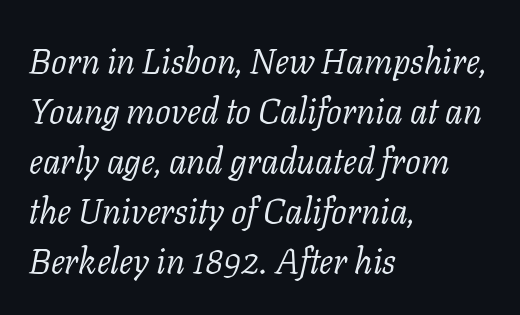
{"serif": "yes", "italic": "yes", "lean": "right", "slant_degrees": 11, "bold": "no", "weight": "light", "width": "normal", "stroke_contrast": "low", "x_height": "medium", "monospaced": "no", "underline": "no", "align": "left", "line_spacing": "normal", "line_spacing_ratio": 1.43, "letter_spacing": "normal", "letter_spacing_em": 0.0, "glyph_px": 35}
